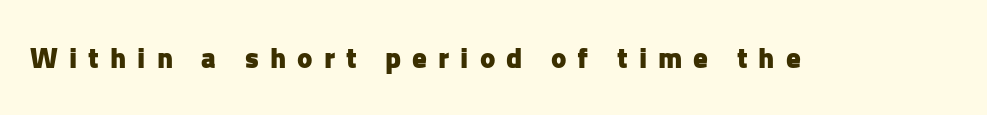
Q: Is the text bold? A: Yes.
Q: Is the text italic (slanted)? A: No, it is upright.
Q: Is the typeface a serif or a sans-serif typeface? A: Sans-serif.
Q: Is the text underlined? A: No.
Q: Is the spacing between letters normal or unusually wide? A: Unusually wide.
Q: Width (condensed, normal, or wide)? A: Normal.
Q: Stroke contrast? A: Low.
Q: x-height? A: Medium.
Q: Monospaced? A: No.
